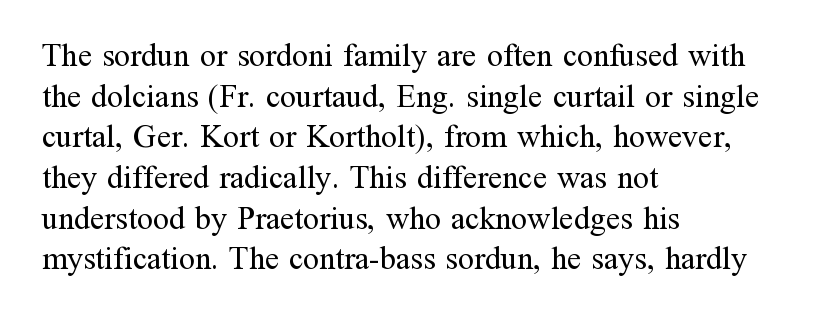
The image shows 32 px regular-weight serif type, upright; set left-aligned, normal line spacing (1.27x), normal letter spacing, not underlined; medium stroke contrast and a medium x-height.
